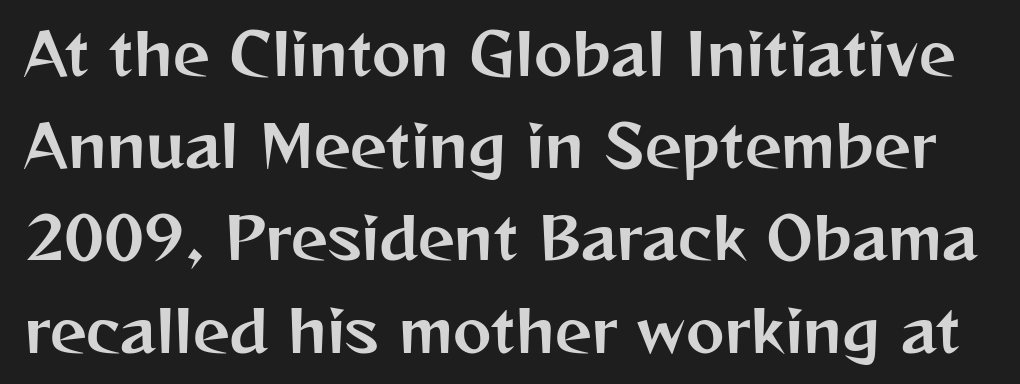
The image shows 58 px sans-serif type, upright; set normal line spacing (1.59x), normal letter spacing, not underlined; medium stroke contrast and a medium x-height.
